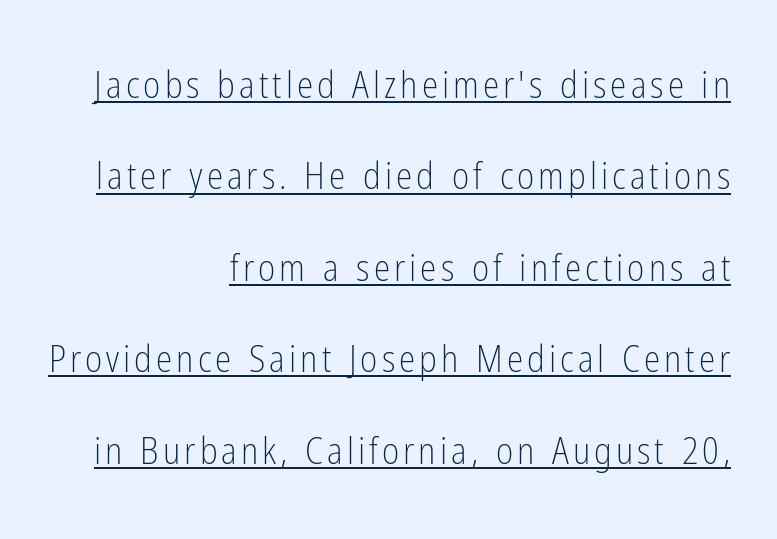
{"serif": "no", "italic": "no", "bold": "no", "weight": "light", "width": "condensed", "stroke_contrast": "low", "x_height": "medium", "monospaced": "no", "underline": "yes", "align": "right", "line_spacing": "loose", "line_spacing_ratio": 2.47, "glyph_px": 37}
